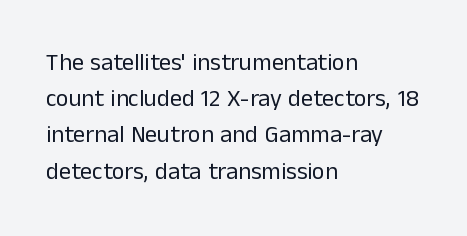
Default kerning and tracking; the words read as compact shapes. Tall strokes in this sample are plumb rather than angled. This rendering uses left alignment, leaving the right contour irregular. Students, observe: this is what conventionally led text looks like. Each stroke keeps to a modest, everyday thickness or less. Honestly, there is no underline to notice here at all.
